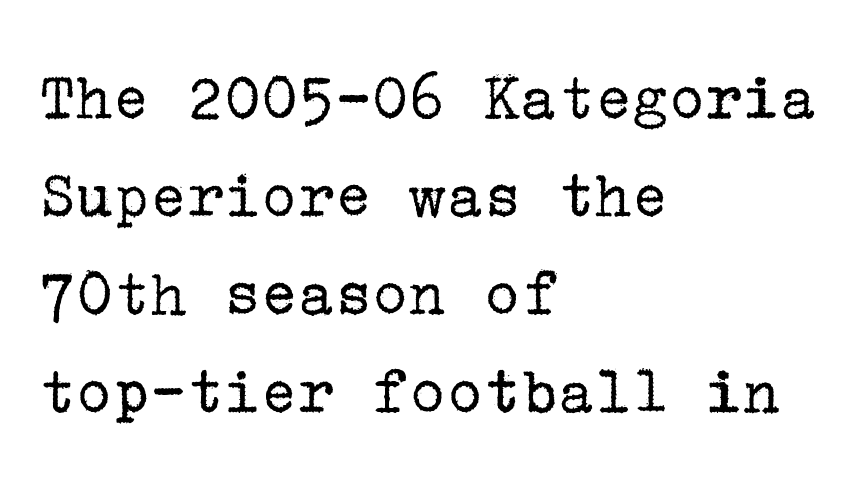
{"serif": "yes", "italic": "no", "bold": "no", "weight": "regular", "width": "normal", "stroke_contrast": "low", "x_height": "medium", "underline": "no", "align": "left", "line_spacing": "normal", "line_spacing_ratio": 1.42, "letter_spacing": "normal", "letter_spacing_em": 0.0, "glyph_px": 69}
